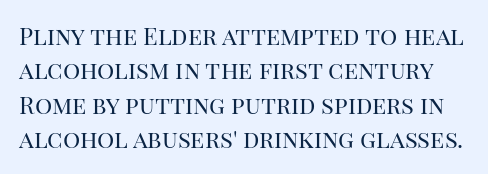
Clear beneath every line of the passage. The characters are drawn with everyday or finer stroke widths. If you drew a line through each stem, it would be perfectly vertical. Letter spacing: default. Regular leading.
